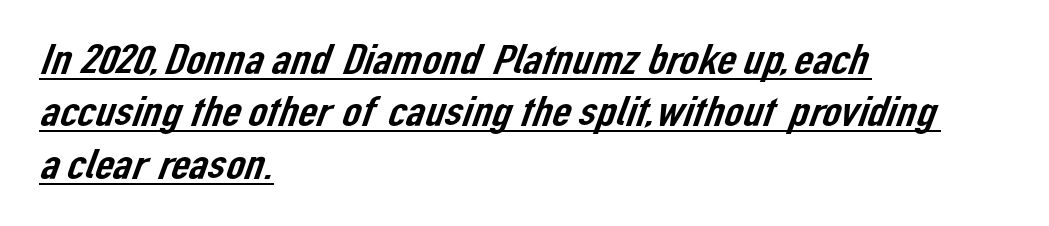
Q: Is the typeface a serif or a sans-serif typeface? A: Sans-serif.
Q: Is the text underlined? A: Yes.
Q: How is the paragraph aligned? A: Left-aligned.
Q: Is the spacing between letters normal or unusually wide? A: Normal.
Q: Is the spacing between lines tight, normal or loose? A: Normal.
Q: Width (condensed, normal, or wide)? A: Normal.
Q: Stroke contrast? A: Low.
Q: x-height? A: Medium.
Q: Monospaced? A: No.
